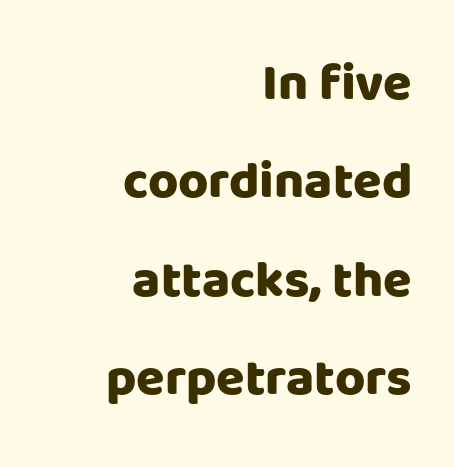
The image shows 52 px heavy sans-serif type, upright; set right-aligned, line spacing 1.89x, normal letter spacing, not underlined; low stroke contrast and a large x-height.
